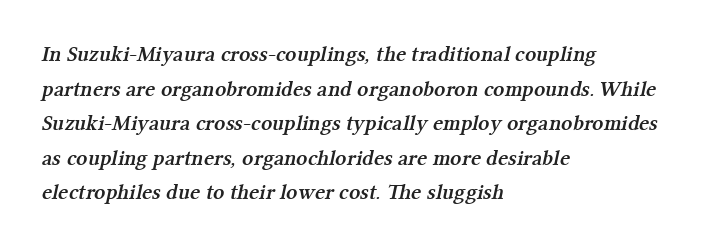
Q: Is the text bold? A: Semi-bold.
Q: Is the text underlined? A: No.
Q: How is the paragraph aligned? A: Left-aligned.
Q: Is the spacing between letters normal or unusually wide? A: Normal.
Q: Is the spacing between lines tight, normal or loose? A: Normal.
